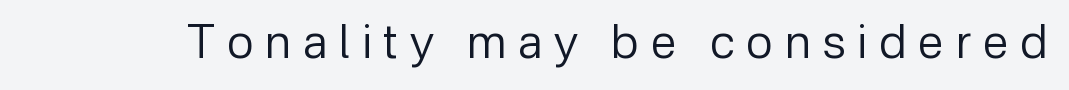
{"serif": "no", "italic": "no", "bold": "no", "weight": "regular", "width": "normal", "stroke_contrast": "low", "x_height": "medium", "monospaced": "no", "underline": "no", "letter_spacing": "wide", "letter_spacing_em": 0.25, "glyph_px": 47}
